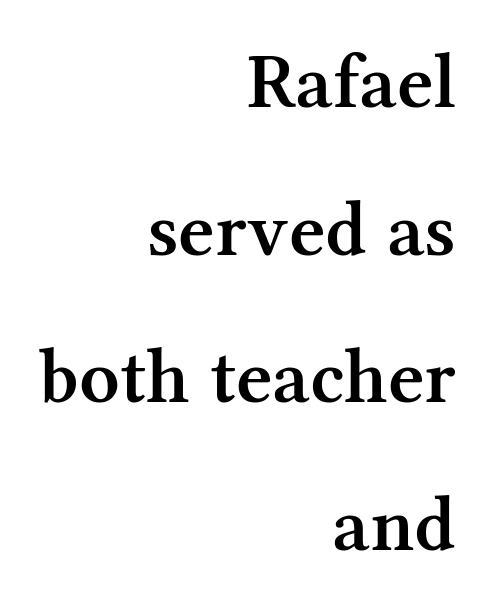
Classification — serif. Between one letter and the next there's only the usual sliver of space. Line ends are locked; line starts wander. Glance below the letters and you will spot only blank space.
